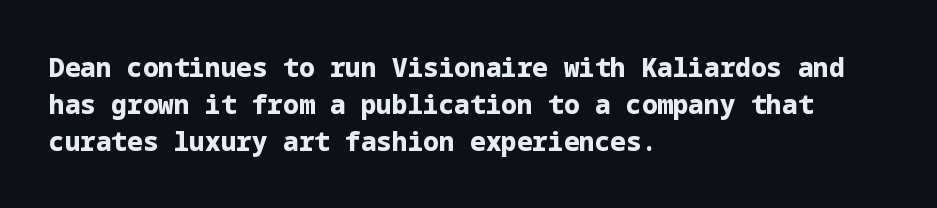
{"italic": "no", "bold": "yes", "underline": "no", "align": "left", "line_spacing": "normal", "line_spacing_ratio": 1.42, "letter_spacing": "normal", "letter_spacing_em": 0.0, "glyph_px": 26}
